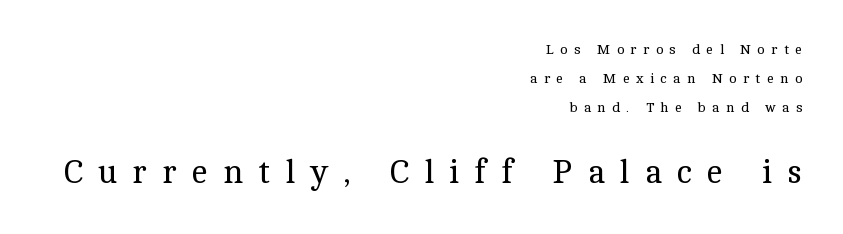
The image shows 33 px regular-weight serif type, upright; set right-aligned, loose line spacing (2.07x), unusually wide letter spacing (+0.46 em), not underlined; the second (bottom) block is 2.36x larger; a medium x-height.
